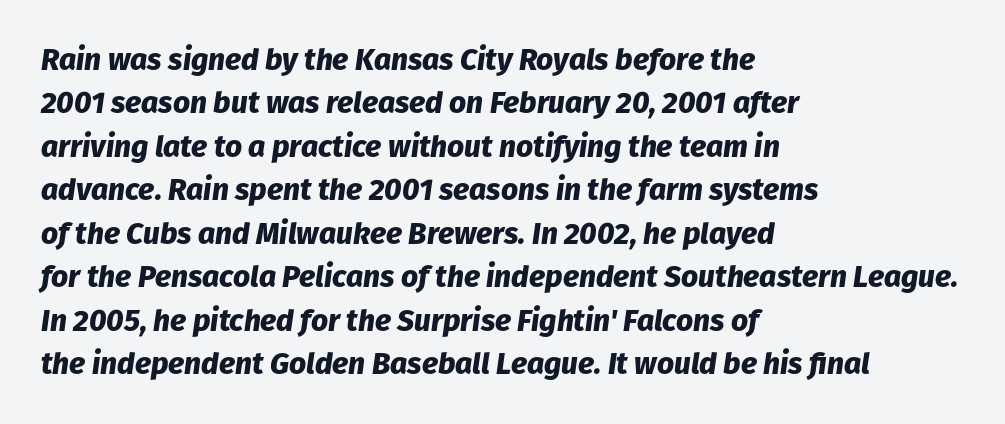
Reading down the column, the eye jumps a familiar distance to each next line. An italicized treatment has been applied to the whole sample. Is this a fixed-width face? No — the glyphs have proportional, varying widths. In terms of letterspacing, this is plain default setting. The gap between lines stays unmarked. Typesetter's note: full bold, strokes at maximum text heaviness.
